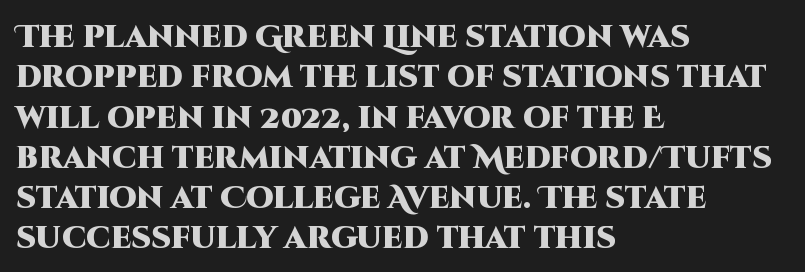
The image shows 31 px heavy sans-serif type, upright; set left-aligned, normal line spacing (1.3x), normal letter spacing, not underlined; high stroke contrast and a large x-height.
